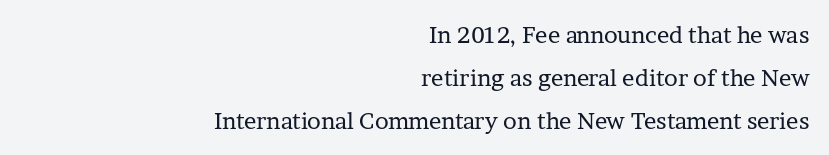
Is the type heavy? It reads as light-to-regular instead. Does extra space separate the letters? No, they use regular spacing. Every character sits straight up, as roman type does. The paragraph shown leans on its right margin. Unmarked baselines from the first word to the last.
